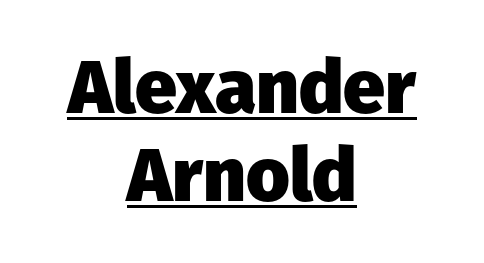
The image shows 75 px heavy sans-serif type, upright; set centered, line spacing 1.17x, normal letter spacing, underlined; low stroke contrast and a medium x-height.
